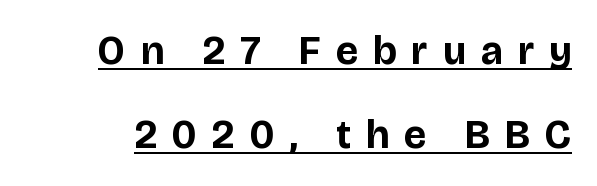
Q: Is the text bold? A: Yes.
Q: Is the text italic (slanted)? A: No, it is upright.
Q: Is the typeface a serif or a sans-serif typeface? A: Sans-serif.
Q: Is the text underlined? A: Yes.
Q: Is the spacing between letters normal or unusually wide? A: Unusually wide.
Q: Is the spacing between lines tight, normal or loose? A: Loose.
Q: Width (condensed, normal, or wide)? A: Normal.
Q: Stroke contrast? A: Low.
Q: x-height? A: Large.
Q: Monospaced? A: No.
